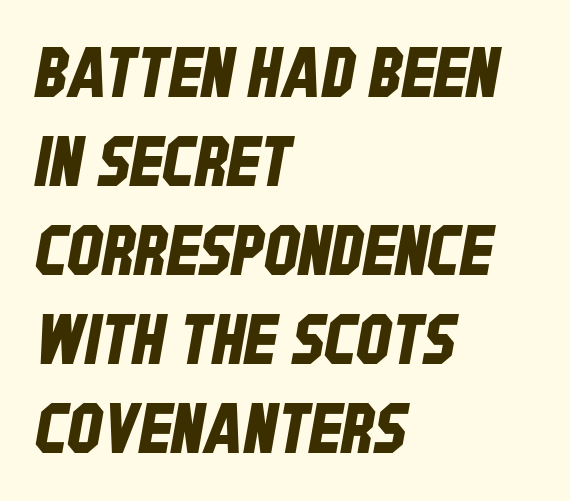
Q: Is the typeface a serif or a sans-serif typeface? A: Sans-serif.
Q: Is the text underlined? A: No.
Q: How is the paragraph aligned? A: Left-aligned.
Q: Is the spacing between letters normal or unusually wide? A: Normal.
Q: Is the spacing between lines tight, normal or loose? A: Normal.
Q: Width (condensed, normal, or wide)? A: Condensed.
Q: Stroke contrast? A: Low.
Q: x-height? A: Large.
Q: Monospaced? A: No.
